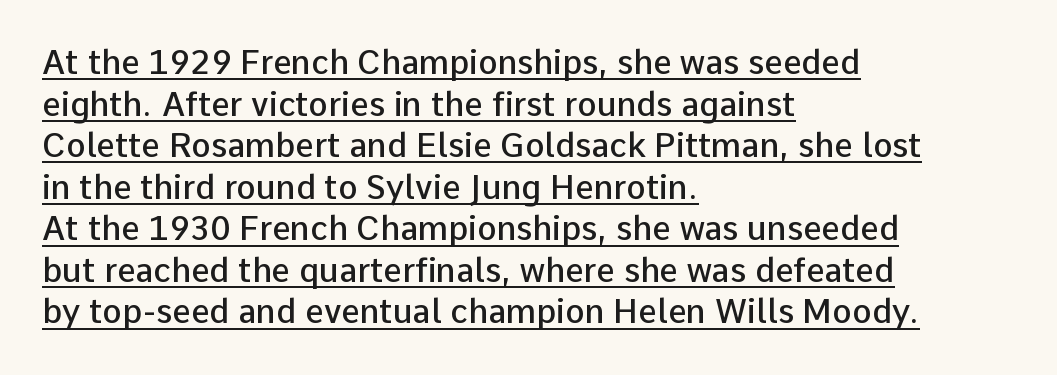
The image shows 33 px semibold sans-serif type, upright; set left-aligned, normal line spacing (1.26x), normal letter spacing, underlined; low stroke contrast and a medium x-height.
